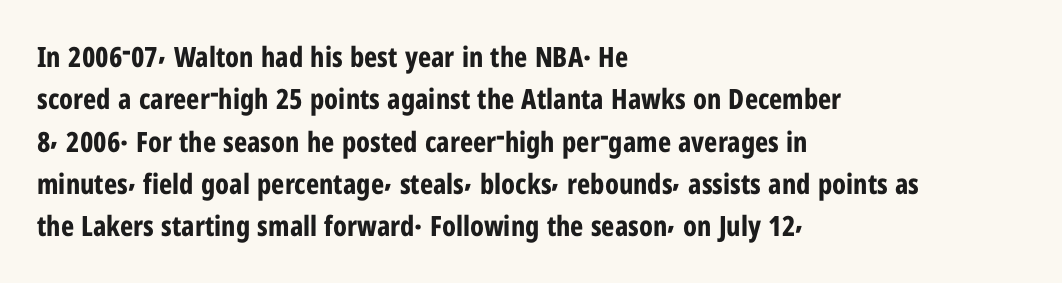
Upright lettering throughout. The typesetter chose a ragged-right arrangement here. This sample uses plain, unmodified letter spacing. These lines are composed in type without serifs.
